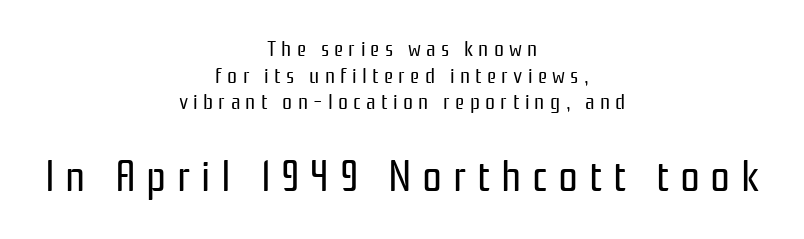
Layout note: lines centered. What stands out about the letter spacing? Its width — letters are far apart. Bold? No — there's no thickening of the strokes. Larger block? The one below; the one above is distinctly smaller.
